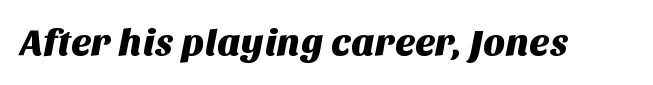
The image shows 38 px sans-serif type; set normal letter spacing, not underlined; medium stroke contrast and a large x-height.
